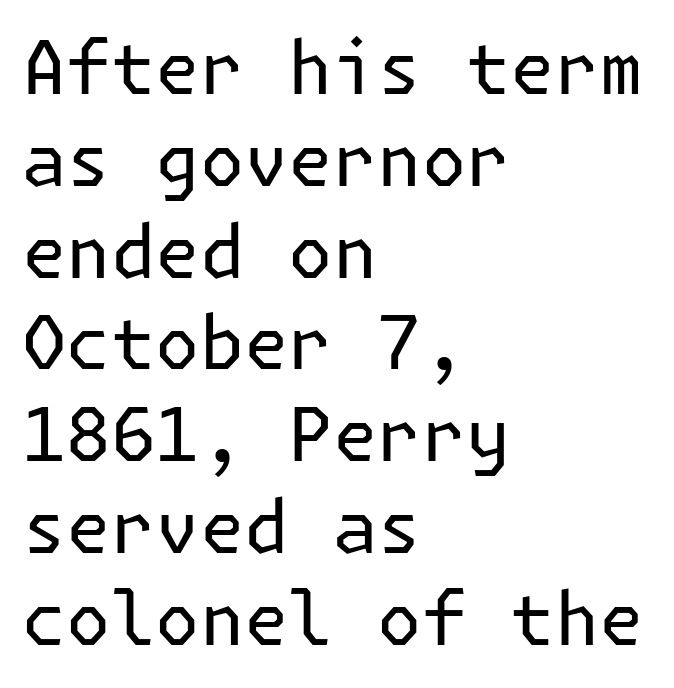
How are the letters spaced? Ordinarily, with no added tracking. A light-to-regular cut is what we see here. Check under the words: just untouched page. The specimen reads as upright at a glance. The designer went with a sans here, leaving each stem footless.
